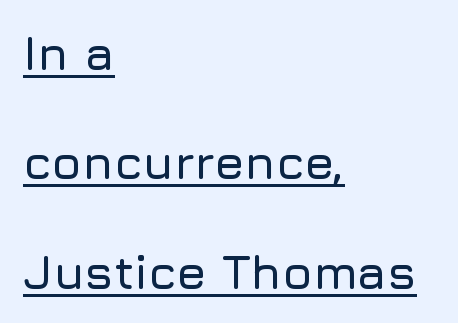
The image shows 48 px sans-serif type, upright; set left-aligned, loose line spacing (2.28x), normal letter spacing, underlined; low stroke contrast and a medium x-height.
